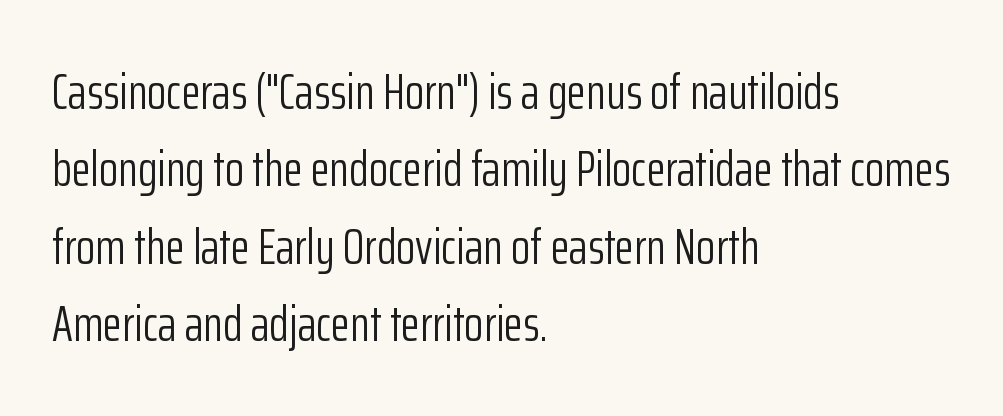
{"serif": "no", "italic": "no", "bold": "no", "weight": "light", "width": "condensed", "stroke_contrast": "low", "x_height": "medium", "monospaced": "no", "underline": "no", "align": "left", "line_spacing": "normal", "line_spacing_ratio": 1.55, "letter_spacing": "normal", "letter_spacing_em": 0.0, "glyph_px": 50}
